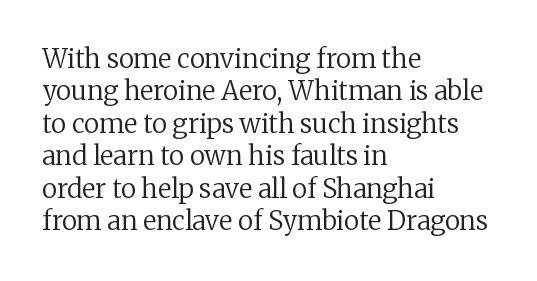
{"italic": "no", "bold": "no", "underline": "no", "align": "left", "line_spacing": "normal", "line_spacing_ratio": 1.25, "letter_spacing": "normal", "letter_spacing_em": 0.0, "glyph_px": 26}
